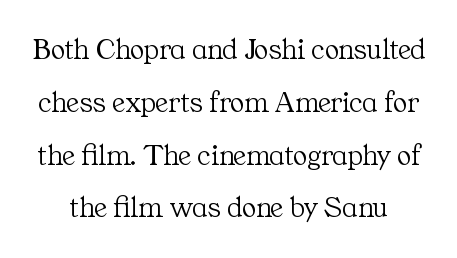
{"serif": "yes", "italic": "no", "bold": "no", "weight": "light", "width": "normal", "stroke_contrast": "medium", "x_height": "medium", "monospaced": "no", "underline": "no", "line_spacing_ratio": 1.76, "letter_spacing": "normal", "letter_spacing_em": 0.0, "glyph_px": 30}
